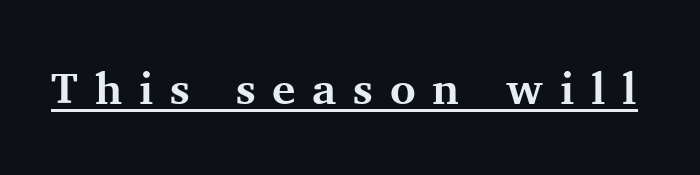
The image shows 44 px bold serif type, upright; set unusually wide letter spacing (+0.38 em), underlined; medium stroke contrast and a medium x-height.
